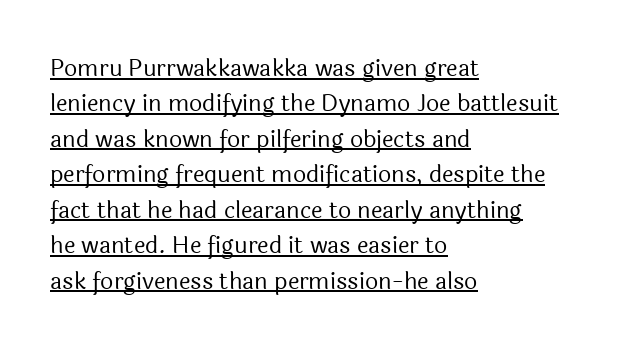
The image shows 23 px text type, upright; set left-aligned, normal line spacing (1.54x), normal letter spacing, underlined.
